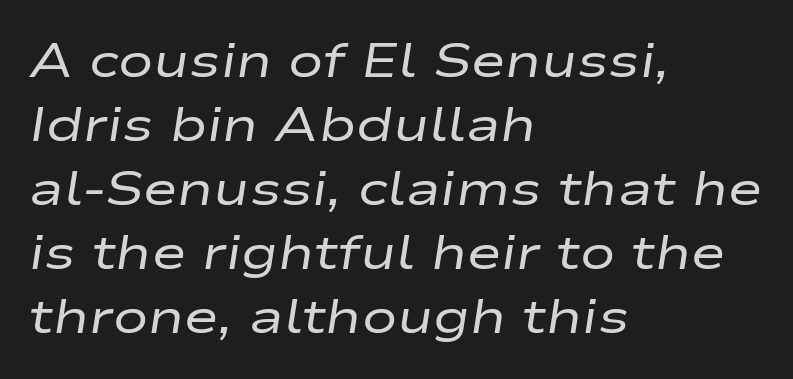
The image shows 47 px regular-weight, wide type, italic (leaning right); set left-aligned, normal line spacing (1.36x), normal letter spacing, not underlined; low stroke contrast and a medium x-height.
